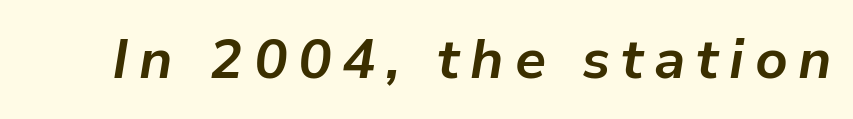
{"italic": "yes", "lean": "right", "slant_degrees": 9, "bold": "yes", "weight": "bold", "width": "normal", "stroke_contrast": "low", "x_height": "medium", "monospaced": "no", "underline": "no", "glyph_px": 56}
